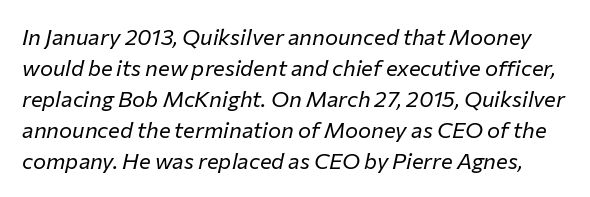
The image shows 22 px text type, italic (leaning right); set normal line spacing (1.41x), normal letter spacing, not underlined.
